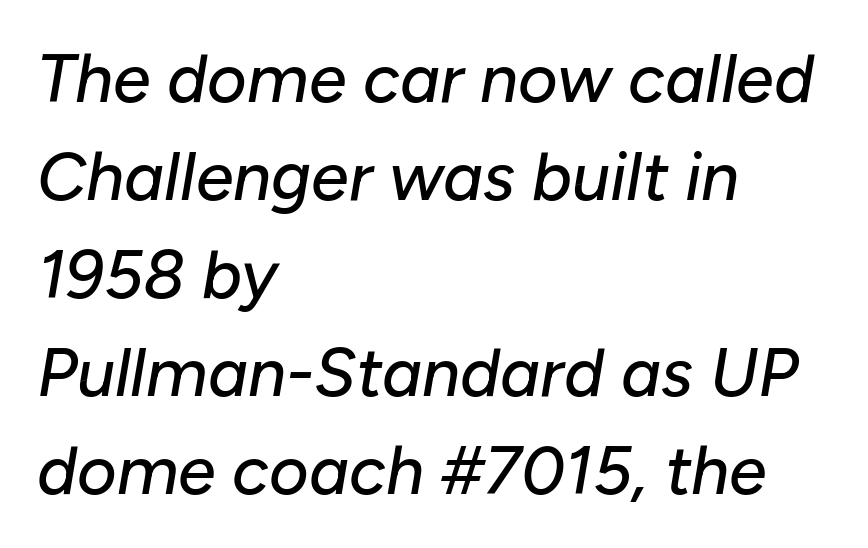
This rendering features lettering with no underline. Do the characters align in a grid? No, the font is proportional. The paragraph has a hard left edge and a soft right edge. The typography opts for an oblique posture over an upright one.
